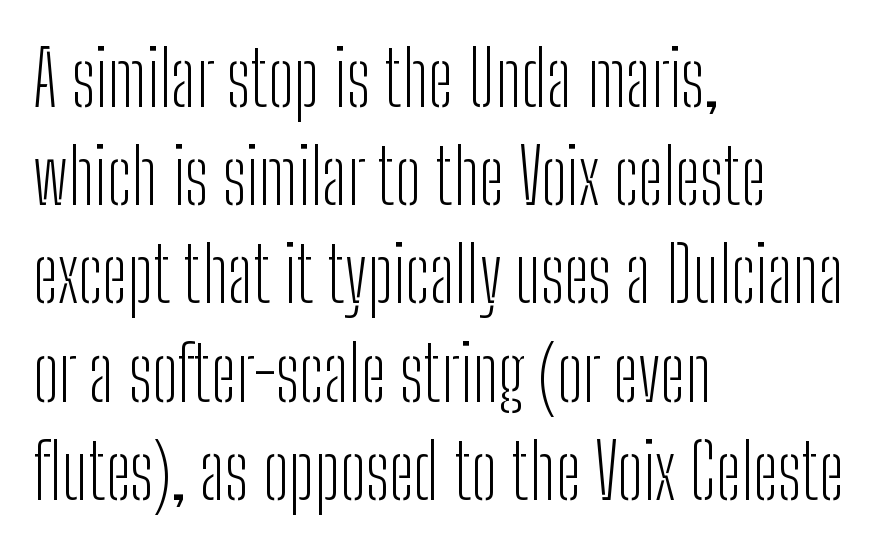
Q: Is the text bold? A: No.
Q: Is the text italic (slanted)? A: No, it is upright.
Q: Is the typeface a serif or a sans-serif typeface? A: Sans-serif.
Q: Is the text underlined? A: No.
Q: How is the paragraph aligned? A: Left-aligned.
Q: Is the spacing between letters normal or unusually wide? A: Normal.
Q: Is the spacing between lines tight, normal or loose? A: Normal.
Q: Width (condensed, normal, or wide)? A: Condensed.
Q: Stroke contrast? A: Low.
Q: x-height? A: Medium.
Q: Monospaced? A: No.
